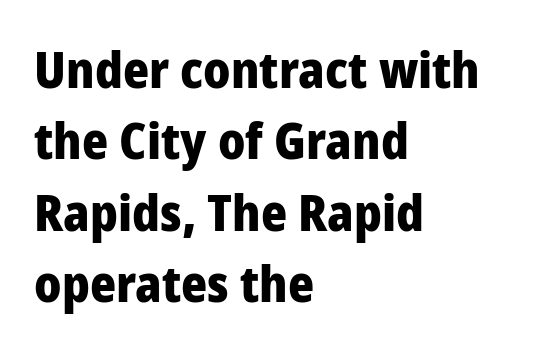
Nothing sits at the stroke ends, so this counts as sans-serif. Looks like regular typesetting: each glyph gets only the width it needs. Designer's note — italics off, roman on. Inter-character spacing is left at the font's built-in metrics. Summary of vertical rhythm: regular, with standard interline spacing. Teacher's note: observe the even left margin — that is flush-left alignment.
